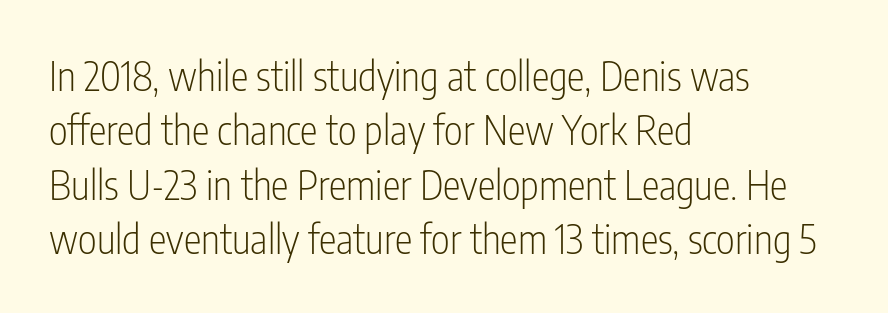
Q: Is the text bold? A: No.
Q: Is the text italic (slanted)? A: No, it is upright.
Q: Is the typeface a serif or a sans-serif typeface? A: Sans-serif.
Q: Is the text underlined? A: No.
Q: How is the paragraph aligned? A: Left-aligned.
Q: Is the spacing between letters normal or unusually wide? A: Normal.
Q: Is the spacing between lines tight, normal or loose? A: Normal.
Q: Width (condensed, normal, or wide)? A: Condensed.
Q: Stroke contrast? A: Low.
Q: x-height? A: Medium.
Q: Monospaced? A: No.
